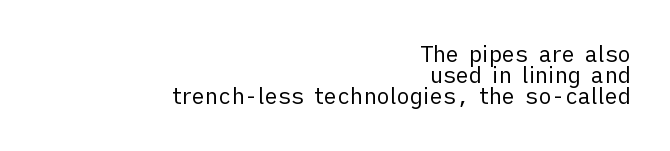
{"italic": "no", "bold": "no", "underline": "no", "align": "right", "line_spacing": "tight", "line_spacing_ratio": 0.96, "letter_spacing": "normal", "letter_spacing_em": 0.0, "glyph_px": 22}
